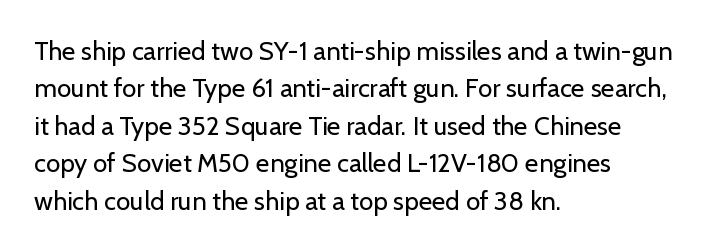
{"italic": "no", "bold": "no", "underline": "no", "align": "left", "line_spacing": "normal", "line_spacing_ratio": 1.44, "letter_spacing": "normal", "letter_spacing_em": 0.0, "glyph_px": 26}
